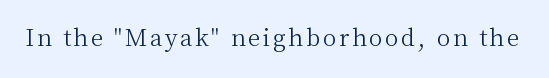
Q: Is the text bold? A: No.
Q: Is the text italic (slanted)? A: No, it is upright.
Q: Is the text underlined? A: No.
